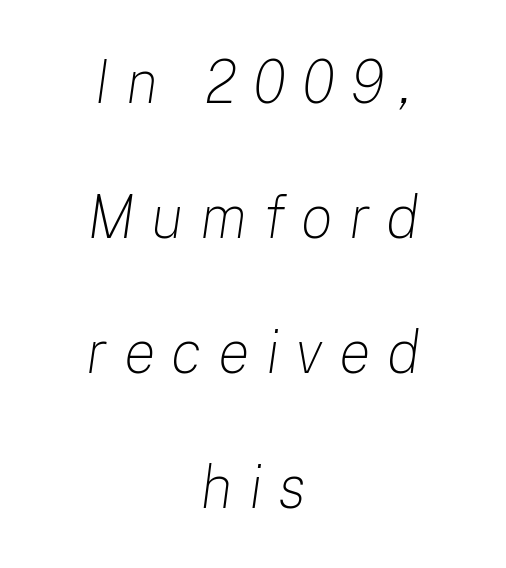
{"italic": "yes", "lean": "right", "slant_degrees": 8, "bold": "no", "weight": "light", "width": "normal", "stroke_contrast": "low", "x_height": "medium", "monospaced": "no", "underline": "no", "align": "center", "line_spacing": "loose", "line_spacing_ratio": 2.25, "letter_spacing": "wide", "letter_spacing_em": 0.27, "glyph_px": 60}
